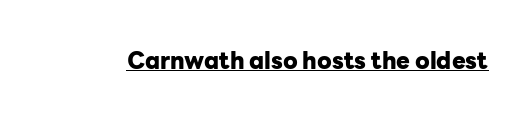
{"italic": "no", "bold": "yes", "underline": "yes", "letter_spacing": "normal", "letter_spacing_em": 0.0, "glyph_px": 23}
